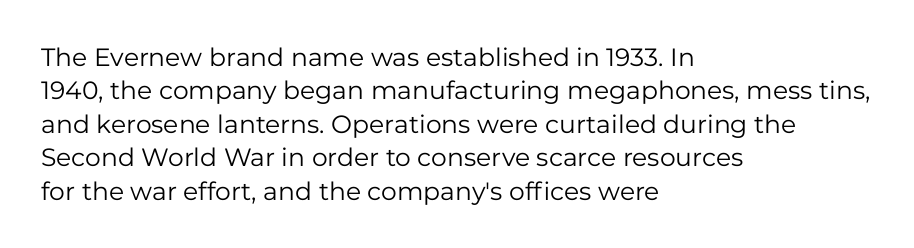
The image shows 25 px text type, upright; set left-aligned, normal line spacing (1.34x), normal letter spacing, not underlined.
